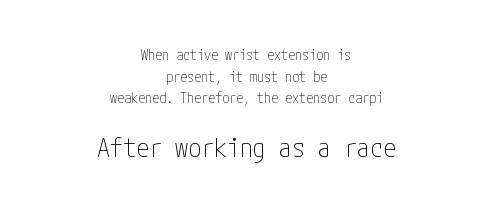
Note: smaller setting up top, larger setting below. The characters are drawn with everyday or finer stroke widths. The setting favours the middle, as headings and verse often do. Any mark beneath the type? The region is blank.
